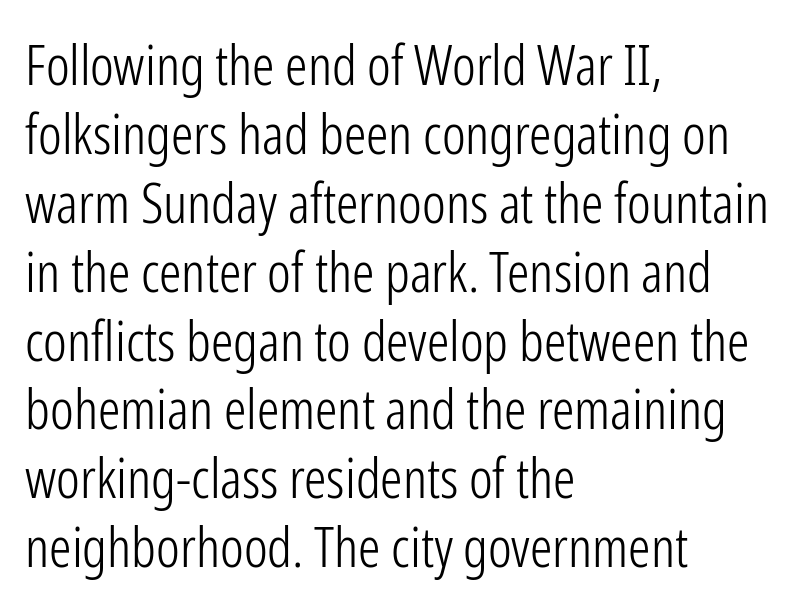
Reading down the block, your eye returns to a fixed left position each line. This is not heavy type; no bold has been used. Check the space under the baseline: it is left empty. Letter spacing: default. Stroke terminals: plain, sans-serif.
